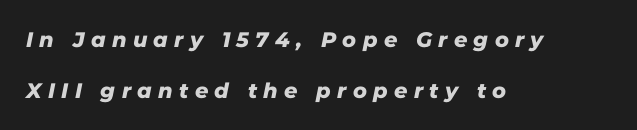
{"underline": "no", "align": "left", "line_spacing": "loose", "line_spacing_ratio": 2.41, "letter_spacing": "wide", "letter_spacing_em": 0.3, "glyph_px": 21}
